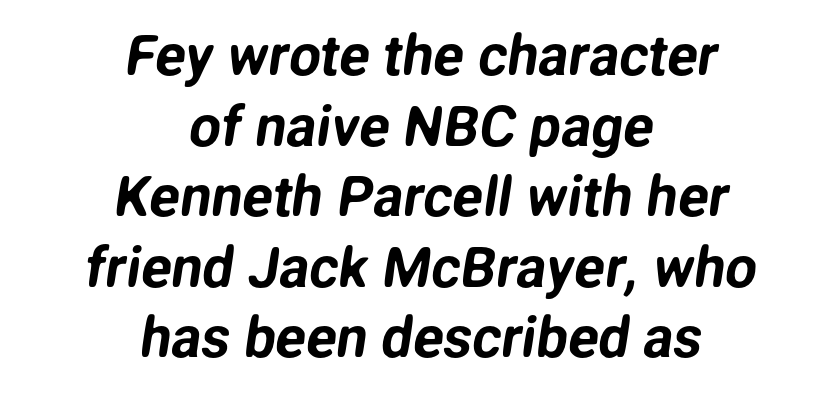
The image shows 56 px sans-serif type; set centered, normal line spacing (1.26x), normal letter spacing, not underlined; low stroke contrast and a medium x-height.
